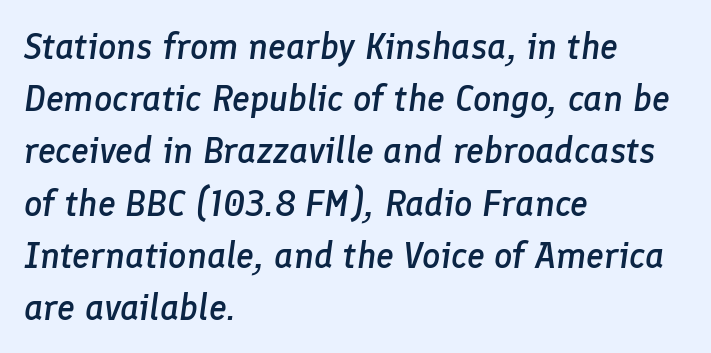
Q: Is the text bold? A: Semi-bold.
Q: Is the text italic (slanted)? A: Yes, it leans right by about 8 degrees.
Q: Is the text underlined? A: No.
Q: How is the paragraph aligned? A: Left-aligned.
Q: Is the spacing between letters normal or unusually wide? A: Normal.
Q: Is the spacing between lines tight, normal or loose? A: Normal.
Q: Width (condensed, normal, or wide)? A: Normal.
Q: Stroke contrast? A: Low.
Q: x-height? A: Medium.
Q: Monospaced? A: No.
